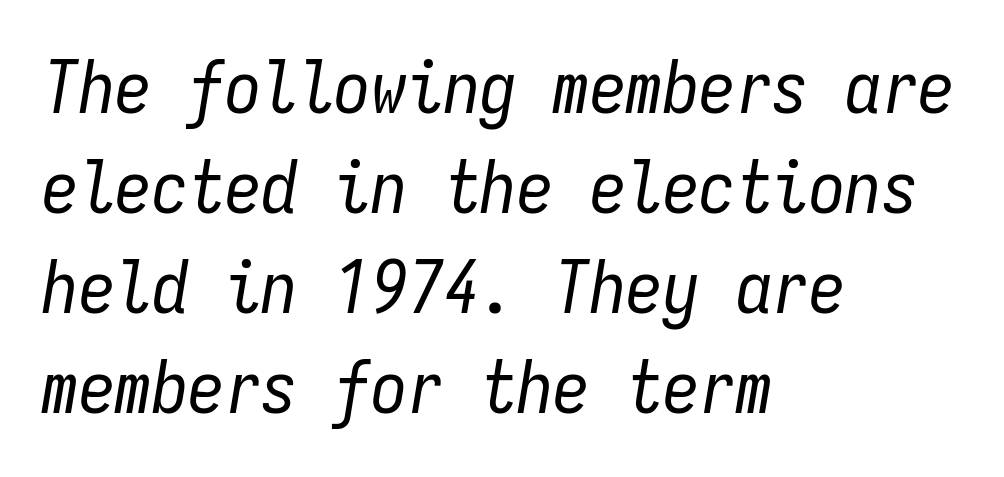
The axis of the letterforms is tilted away from vertical. Quick note: underline off. These lines are rendered in a fixed-pitch font. If you measured baseline to baseline, you'd find a middling distance.
